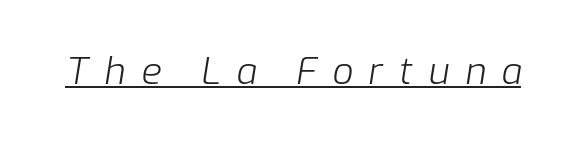
The image shows 37 px light type, italic (leaning right); set unusually wide letter spacing (+0.42 em), underlined; low stroke contrast and a medium x-height.
